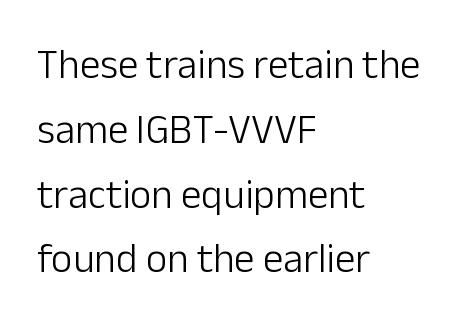
Q: Is the text bold? A: No.
Q: Is the text italic (slanted)? A: No, it is upright.
Q: Is the typeface a serif or a sans-serif typeface? A: Sans-serif.
Q: Is the text underlined? A: No.
Q: How is the paragraph aligned? A: Left-aligned.
Q: Is the spacing between letters normal or unusually wide? A: Normal.
Q: Is the spacing between lines tight, normal or loose? A: Normal.
Q: Width (condensed, normal, or wide)? A: Normal.
Q: Stroke contrast? A: Low.
Q: x-height? A: Medium.
Q: Monospaced? A: No.
